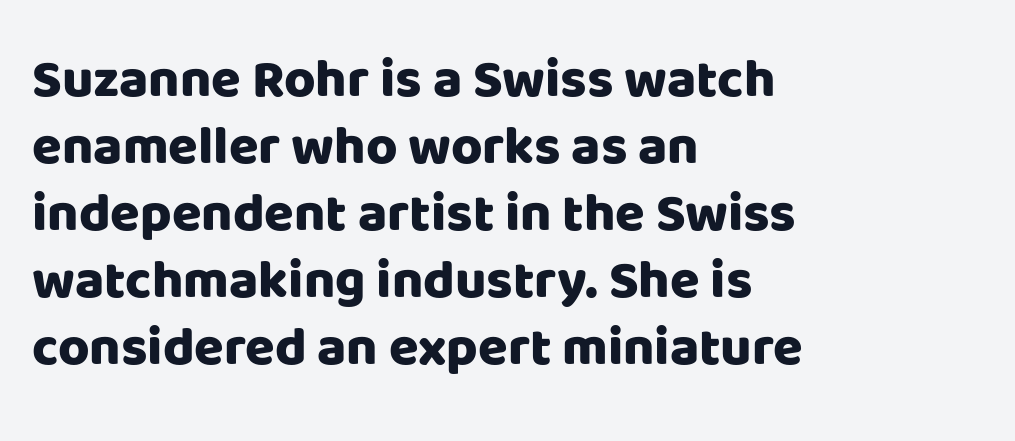
The image shows 54 px heavy sans-serif type, upright; set left-aligned, line spacing 1.24x, normal letter spacing, not underlined; low stroke contrast and a large x-height.
